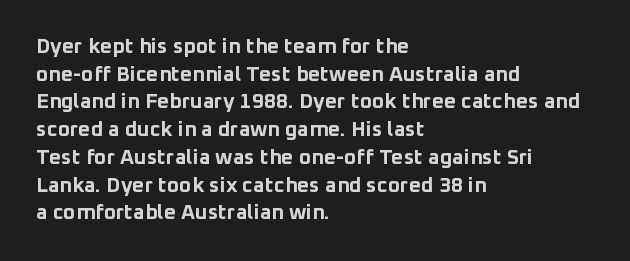
{"italic": "no", "bold": "yes", "underline": "no", "align": "left", "line_spacing": "normal", "line_spacing_ratio": 1.32, "letter_spacing": "normal", "letter_spacing_em": 0.0, "glyph_px": 21}
